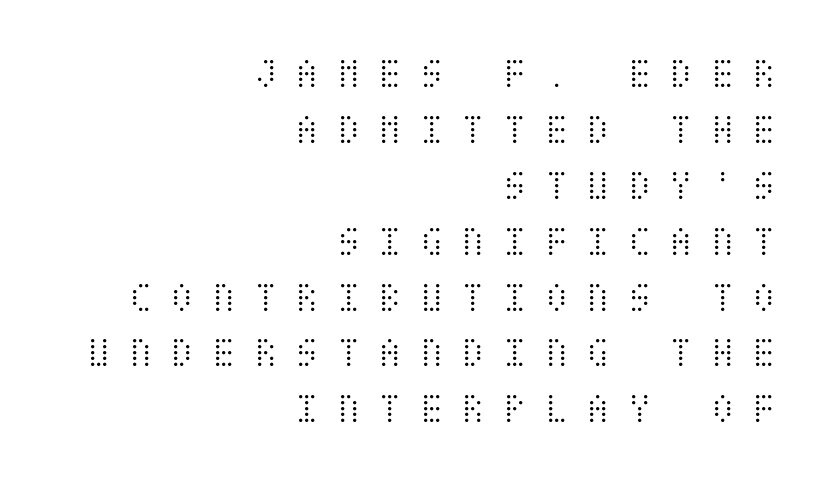
The image shows 43 px light, condensed type, upright; set right-aligned, normal line spacing (1.3x), unusually wide letter spacing (+0.42 em), not underlined; medium stroke contrast and a large x-height.
